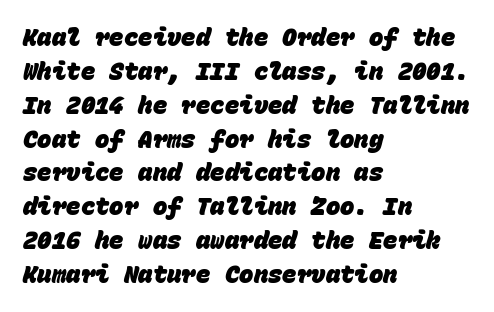
The image shows 24 px bold type; set left-aligned, normal line spacing (1.41x), normal letter spacing, not underlined.
